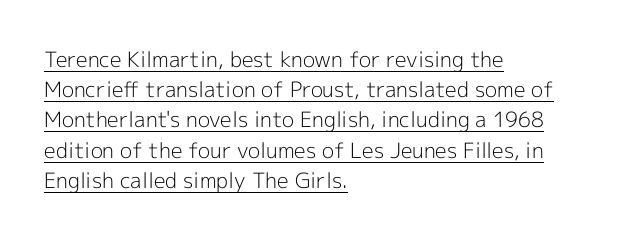
Q: Is the text bold? A: No.
Q: Is the text italic (slanted)? A: No, it is upright.
Q: Is the text underlined? A: Yes.
Q: How is the paragraph aligned? A: Left-aligned.
Q: Is the spacing between letters normal or unusually wide? A: Normal.
Q: Is the spacing between lines tight, normal or loose? A: Normal.
